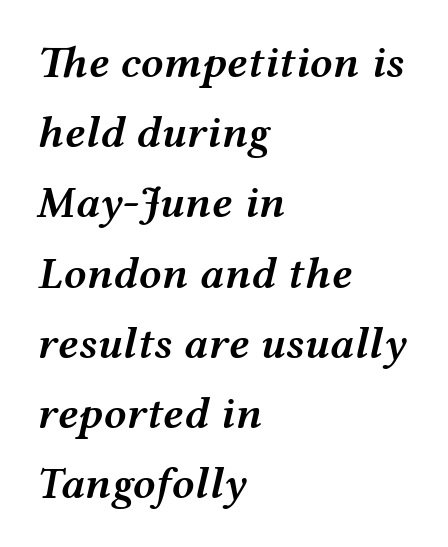
{"italic": "yes", "lean": "right", "slant_degrees": 12, "bold": "semi", "weight": "semibold", "width": "wide", "stroke_contrast": "medium", "x_height": "medium", "monospaced": "no", "underline": "no", "align": "left", "line_spacing": "normal", "line_spacing_ratio": 1.56, "letter_spacing": "normal", "letter_spacing_em": 0.0, "glyph_px": 45}
